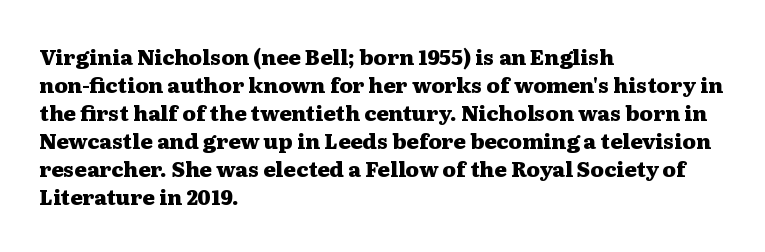
Style check: upright. Reading down the block, your eye returns to a fixed left position each line. This rendering leaves character spacing at its baseline value. Check under the words: just untouched page.
